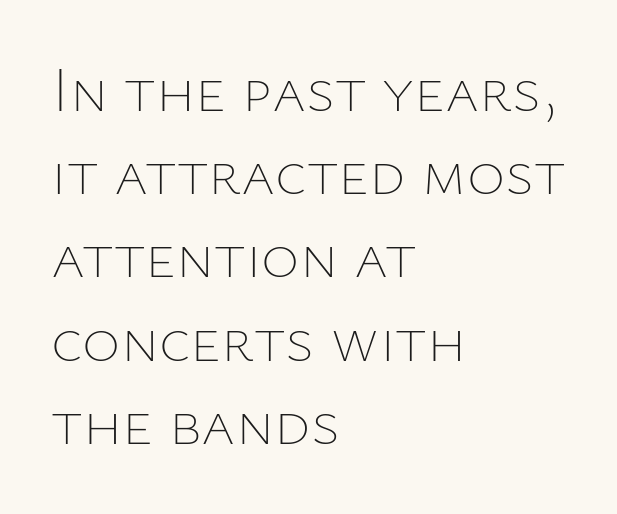
{"italic": "no", "bold": "no", "weight": "thin", "width": "normal", "stroke_contrast": "low", "x_height": "medium", "monospaced": "no", "underline": "no", "align": "left", "line_spacing": "normal", "line_spacing_ratio": 1.28, "letter_spacing": "normal", "letter_spacing_em": 0.0, "glyph_px": 65}
